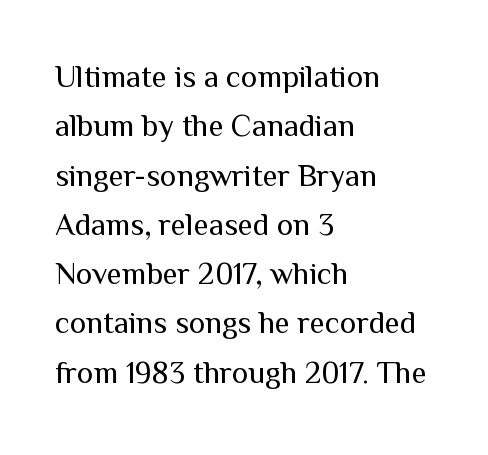
Is the letter spacing exaggerated? No — it looks like the ordinary default. The letters stand straight up with perfectly vertical stems. The foot of each line stays bare and open. The rendering uses natural spacing where letterforms have individual widths.
